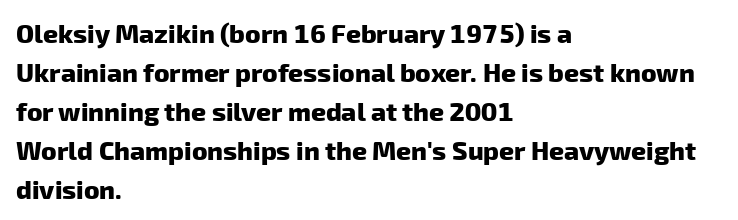
The image shows 26 px bold type; set left-aligned, normal line spacing (1.5x), normal letter spacing, not underlined.
